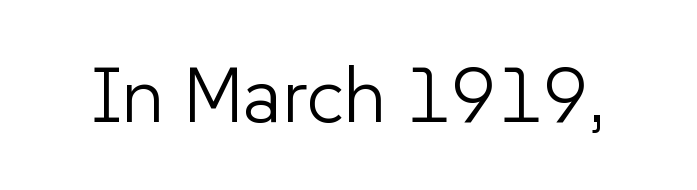
The image shows 77 px light sans-serif type, upright; set normal letter spacing, not underlined; low stroke contrast and a medium x-height.
